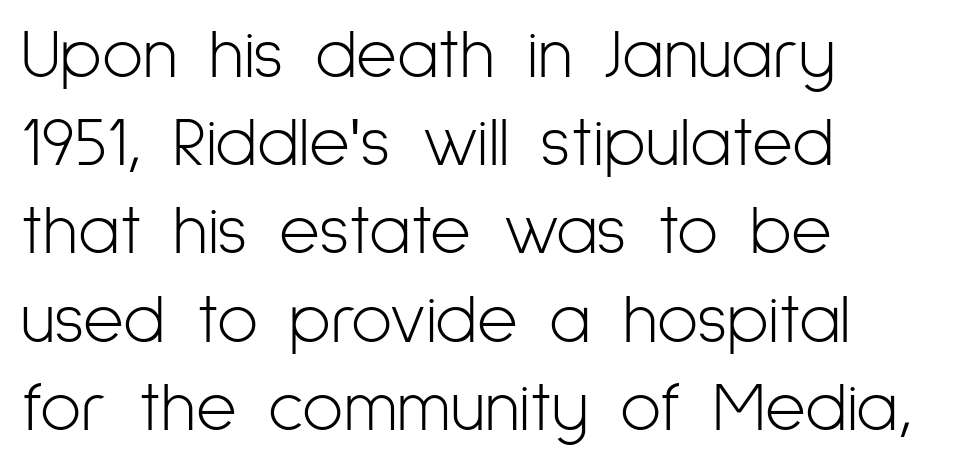
Q: Is the text bold? A: No.
Q: Is the text italic (slanted)? A: No, it is upright.
Q: Is the typeface a serif or a sans-serif typeface? A: Sans-serif.
Q: Is the text underlined? A: No.
Q: How is the paragraph aligned? A: Left-aligned.
Q: Is the spacing between letters normal or unusually wide? A: Normal.
Q: Is the spacing between lines tight, normal or loose? A: Normal.
Q: Width (condensed, normal, or wide)? A: Condensed.
Q: Stroke contrast? A: Low.
Q: x-height? A: Medium.
Q: Monospaced? A: No.
